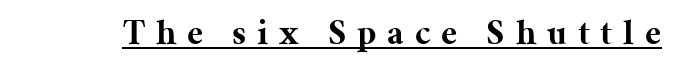
Looks like regular typesetting: each glyph gets only the width it needs. This rendering employs a face with finishing strokes, i.e., a serif. The gaps between neighbouring characters are conspicuously large. Unlike italic type, these characters show no tilt at all. The string is rendered with underlining switched on.
